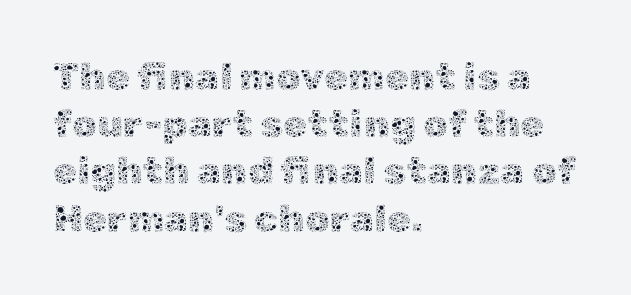
Q: Is the text bold? A: No.
Q: Is the text italic (slanted)? A: No, it is upright.
Q: Is the text underlined? A: No.
Q: How is the paragraph aligned? A: Left-aligned.
Q: Is the spacing between letters normal or unusually wide? A: Normal.
Q: Width (condensed, normal, or wide)? A: Normal.
Q: x-height? A: Medium.
Q: Monospaced? A: No.
